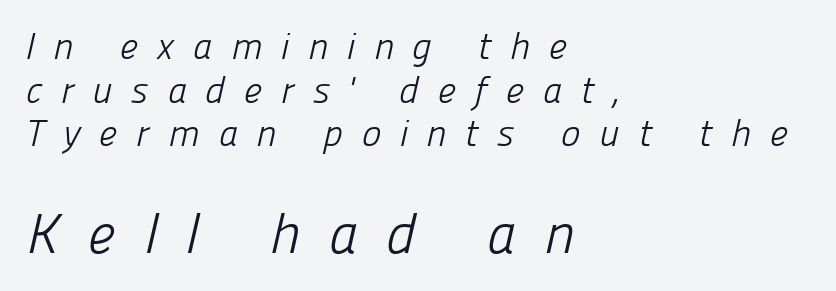
Q: Is the text bold? A: No.
Q: Is the typeface a serif or a sans-serif typeface? A: Sans-serif.
Q: Is the text underlined? A: No.
Q: How is the paragraph aligned? A: Left-aligned.
Q: Is the spacing between letters normal or unusually wide? A: Unusually wide.
Q: Which block of text is set in a larger size, the first (top) or the second (bottom)? A: The second (bottom) one.
Q: Width (condensed, normal, or wide)? A: Normal.
Q: Stroke contrast? A: Low.
Q: x-height? A: Medium.
Q: Monospaced? A: No.
